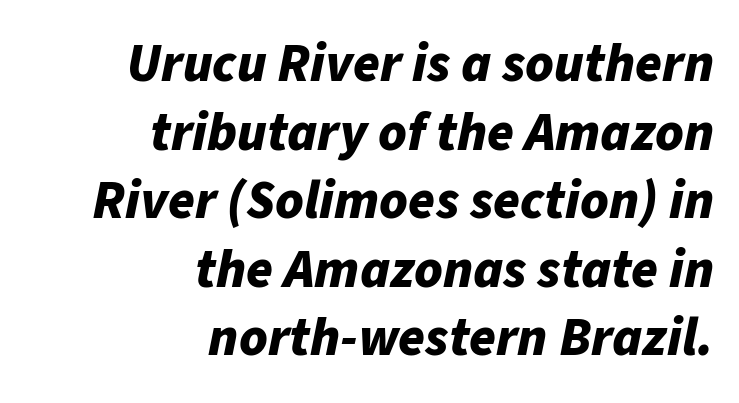
Visually the block forms a straight wall on the right and a jagged coastline on the left. Summary of weight: heavy, a full bold. Observe the ordinary spacing: letters are neighbours, not strangers. Emphasis-style slanted type is in use. The gap between lines stays unmarked.
